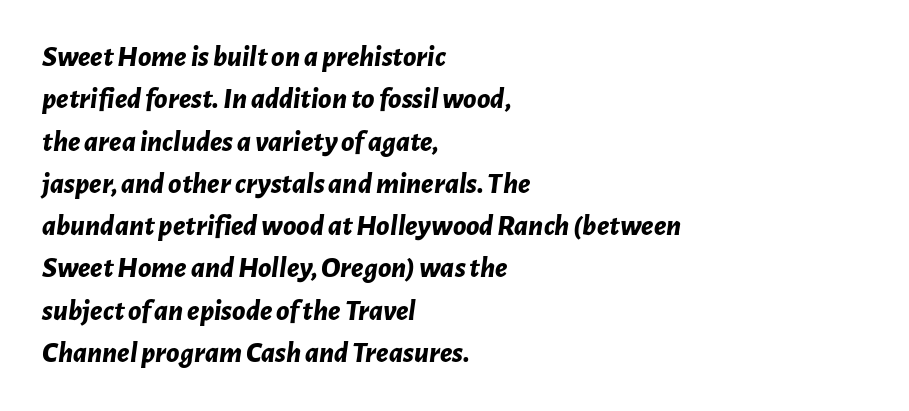
{"italic": "yes", "lean": "right", "slant_degrees": 7, "bold": "yes", "weight": "bold", "width": "normal", "stroke_contrast": "low", "x_height": "medium", "monospaced": "no", "underline": "no", "align": "left", "line_spacing": "normal", "line_spacing_ratio": 1.41, "letter_spacing": "normal", "letter_spacing_em": 0.0, "glyph_px": 30}
